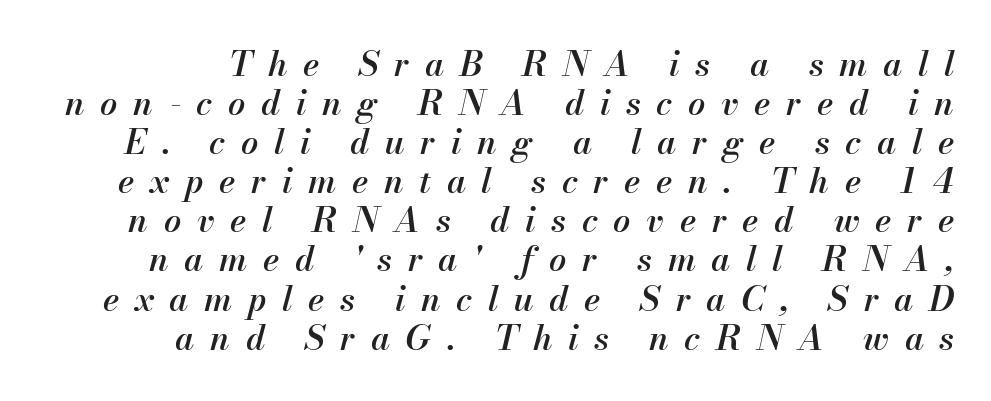
The lettering tilts uniformly, giving the passage an italic look. All the whitespace from short lines collects on the left. A typesetter would call this proportional, since set widths differ per character. The leading is snug, giving the passage a crowded texture.
